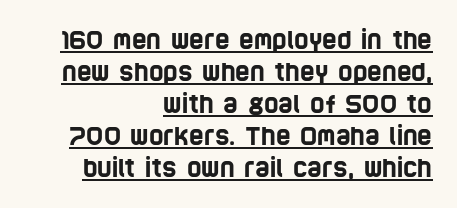
{"underline": "yes", "align": "right", "line_spacing": "normal", "line_spacing_ratio": 1.28, "letter_spacing": "normal", "letter_spacing_em": 0.0, "glyph_px": 25}
